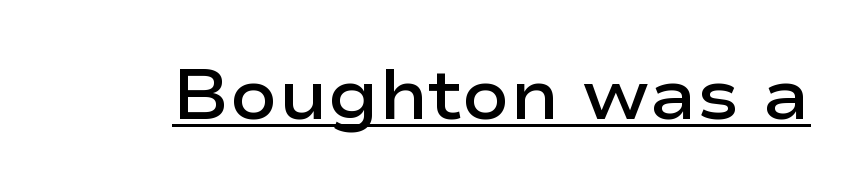
The letters advance in unequal steps, a hallmark of proportional type. The rendering keeps characters at their native spacing. This is the regular roman posture of the typeface. No feet cap the strokes, marking this as sans-serif type.
